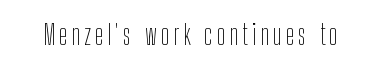
The rendering uses natural spacing where letterforms have individual widths. The type sits square on the baseline with zero lean. Regarding serifs, this sample does without them. Only glyphs here, with clear space below each row. This reads as an unemphasized weight, regular at the heaviest.
